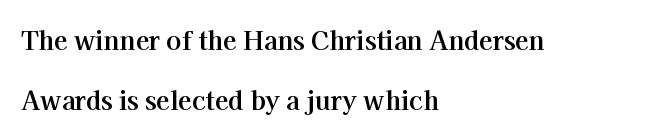
Q: Is the text bold? A: Yes.
Q: Is the text italic (slanted)? A: No, it is upright.
Q: Is the text underlined? A: No.
Q: How is the paragraph aligned? A: Left-aligned.
Q: Is the spacing between letters normal or unusually wide? A: Normal.
Q: Is the spacing between lines tight, normal or loose? A: Loose.
